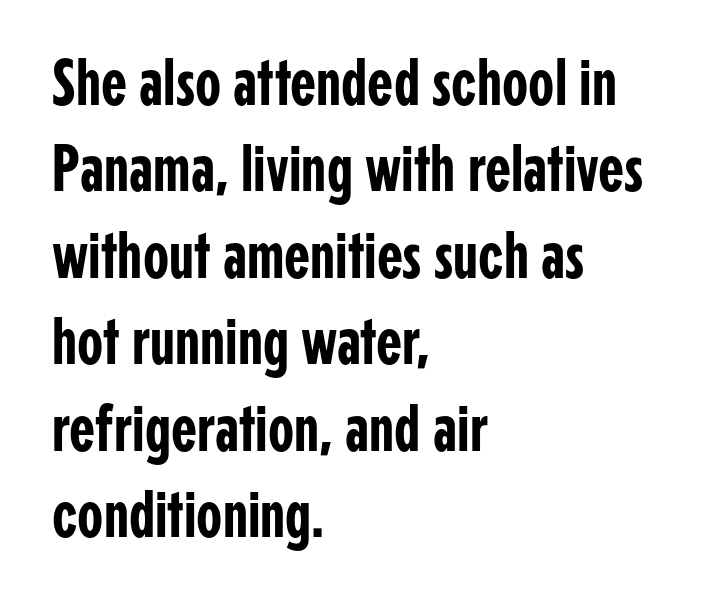
{"serif": "no", "italic": "no", "width": "condensed", "stroke_contrast": "low", "x_height": "medium", "monospaced": "no", "underline": "no", "align": "left", "line_spacing": "normal", "line_spacing_ratio": 1.29, "letter_spacing": "normal", "letter_spacing_em": 0.0, "glyph_px": 67}
